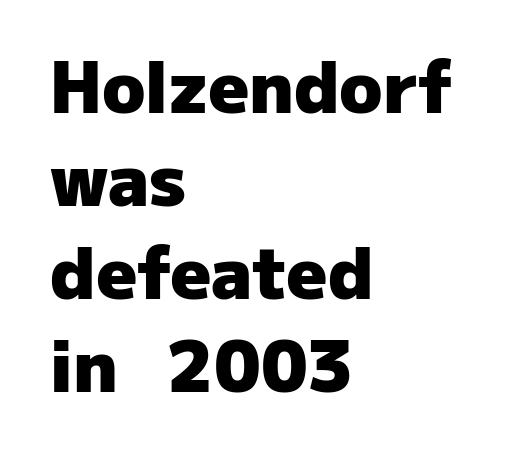
Q: Is the text bold? A: Yes.
Q: Is the text italic (slanted)? A: No, it is upright.
Q: Is the typeface a serif or a sans-serif typeface? A: Sans-serif.
Q: Is the text underlined? A: No.
Q: How is the paragraph aligned? A: Left-aligned.
Q: Is the spacing between letters normal or unusually wide? A: Normal.
Q: Is the spacing between lines tight, normal or loose? A: Normal.
Q: Width (condensed, normal, or wide)? A: Normal.
Q: Stroke contrast? A: Low.
Q: x-height? A: Medium.
Q: Monospaced? A: No.
